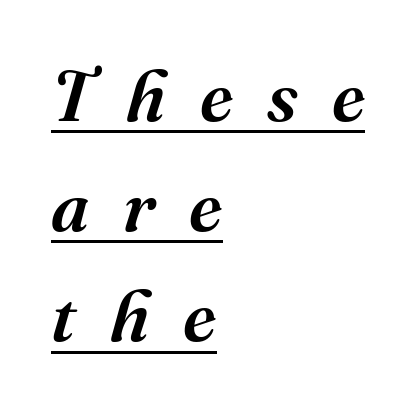
The image shows 71 px serif type, italic (leaning right); set left-aligned, normal line spacing (1.55x), unusually wide letter spacing (+0.48 em), underlined; medium stroke contrast and a medium x-height.
